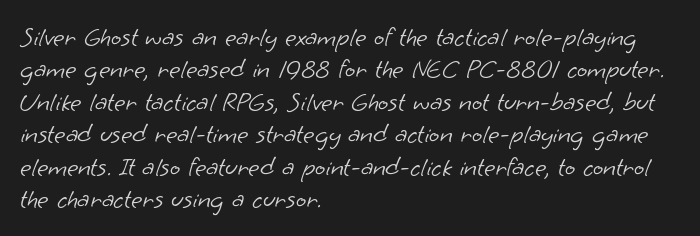
{"bold": "no", "underline": "no", "align": "left", "line_spacing_ratio": 1.2, "letter_spacing": "normal", "letter_spacing_em": 0.0, "glyph_px": 27}
